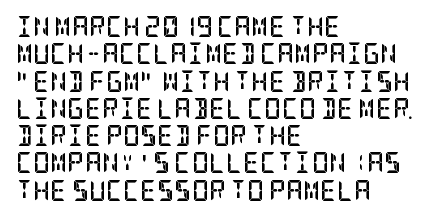
The image shows 21 px bold type, upright; set left-aligned, normal line spacing (1.3x), normal letter spacing, not underlined.
